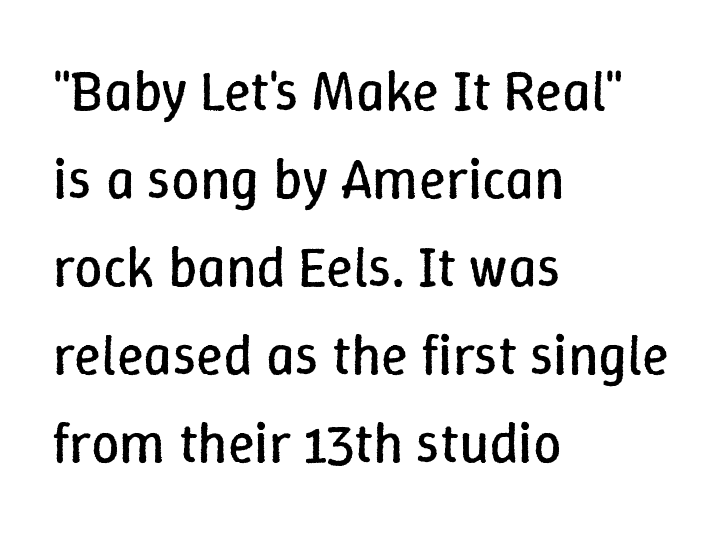
The glyphs are unaccompanied by any horizontal stroke below them. Between one letter and the next there's only the usual sliver of space. This reads as an unemphasized weight, regular at the heaviest. Spacing verdict: proportional, widths tailored to each character.
